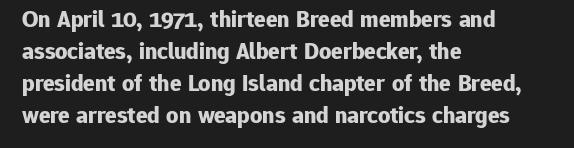
Heavy-handed strokes throughout: this text is bold. Ordinary non-slanted type is in use. The text block is weighted toward the left margin, trailing off unevenly rightward. Students, observe: this is what conventionally led text looks like. Students, note that the glyphs here touch the page at normal intervals. The words here are not underlined.
